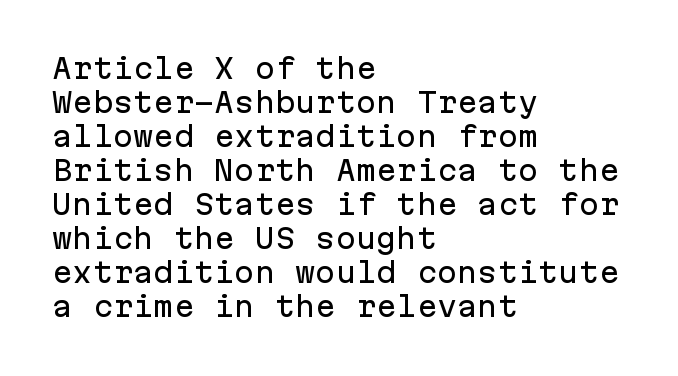
Q: Is the text italic (slanted)? A: No, it is upright.
Q: Is the text underlined? A: No.
Q: How is the paragraph aligned? A: Left-aligned.
Q: Is the spacing between letters normal or unusually wide? A: Normal.
Q: Is the spacing between lines tight, normal or loose? A: Normal.
